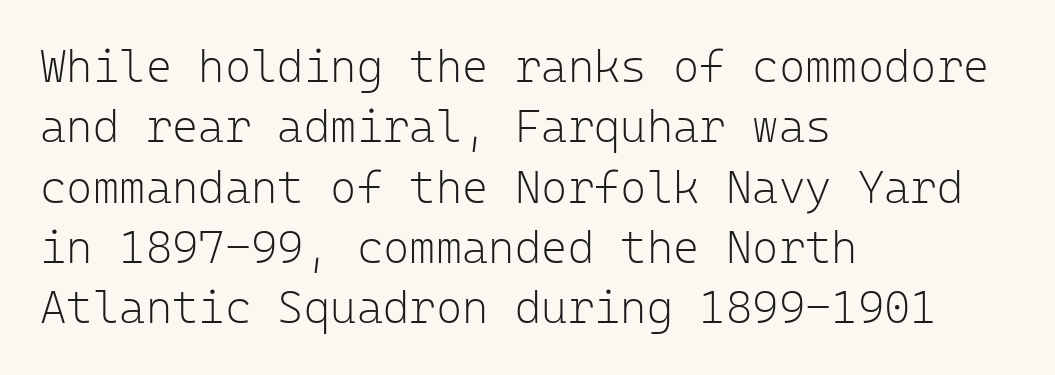
The image shows 45 px light sans-serif type, upright, monospaced; set left-aligned, normal line spacing (1.34x), normal letter spacing, not underlined; low stroke contrast and a medium x-height.
